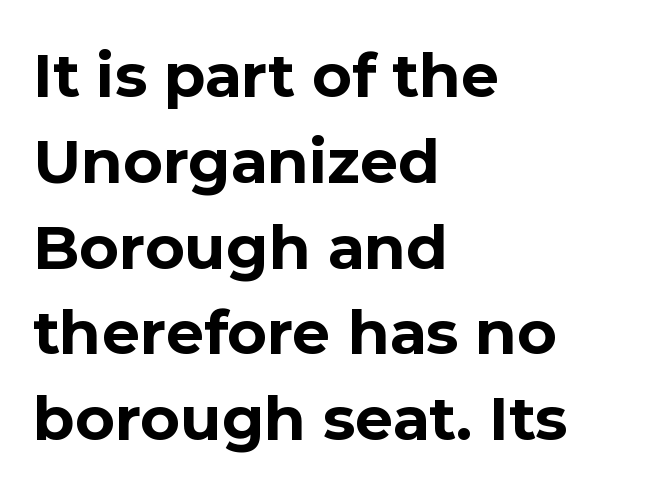
Q: Is the text bold? A: Yes.
Q: Is the text italic (slanted)? A: No, it is upright.
Q: Is the typeface a serif or a sans-serif typeface? A: Sans-serif.
Q: Is the text underlined? A: No.
Q: How is the paragraph aligned? A: Left-aligned.
Q: Is the spacing between letters normal or unusually wide? A: Normal.
Q: Is the spacing between lines tight, normal or loose? A: Normal.
Q: Width (condensed, normal, or wide)? A: Normal.
Q: x-height? A: Medium.
Q: Monospaced? A: No.
